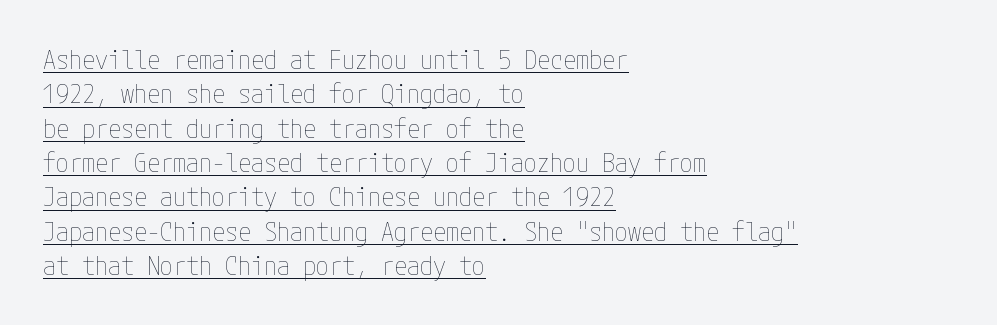
Q: Is the text bold? A: No.
Q: Is the text italic (slanted)? A: No, it is upright.
Q: Is the text underlined? A: Yes.
Q: How is the paragraph aligned? A: Left-aligned.
Q: Is the spacing between letters normal or unusually wide? A: Normal.
Q: Is the spacing between lines tight, normal or loose? A: Normal.
